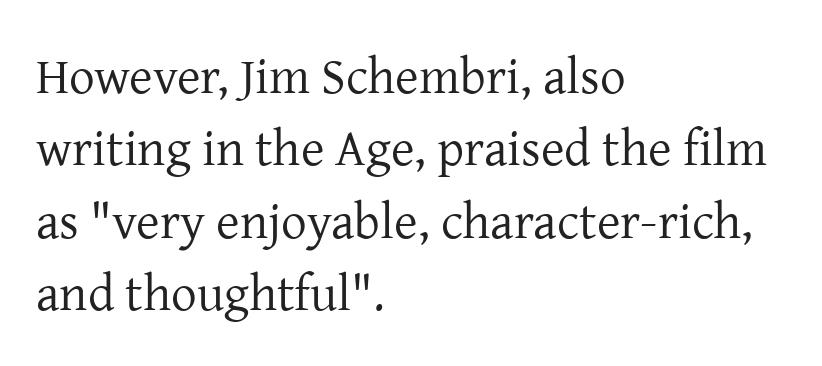
The font sits on the lighter half of the weight spectrum, regular included. The rag falls on the right side of this text block. The rendering keeps characters at their native spacing. You can tell it's not italic because the verticals are truly vertical. The zone under the glyphs is completely vacant.
